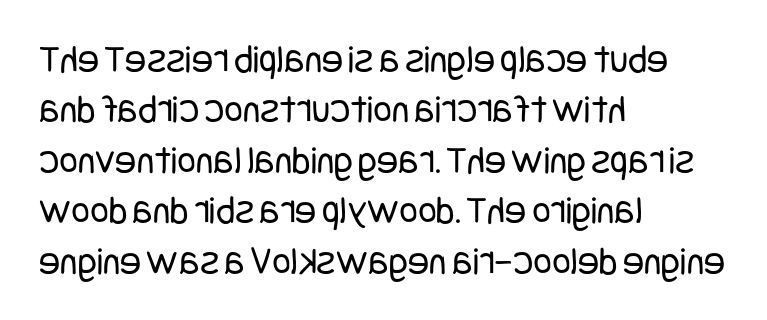
The image shows 40 px regular-weight, condensed sans-serif type, upright; set left-aligned, normal line spacing (1.26x), normal letter spacing, not underlined; low stroke contrast and a large x-height.
